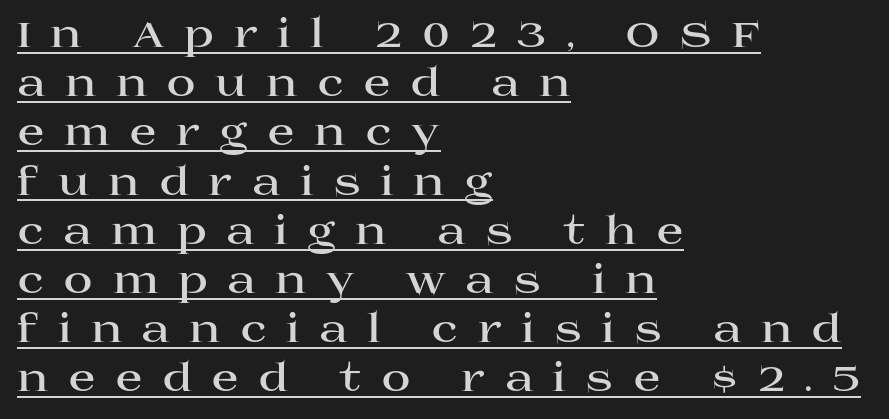
Q: Is the text bold? A: Yes.
Q: Is the text italic (slanted)? A: No, it is upright.
Q: Is the typeface a serif or a sans-serif typeface? A: Serif.
Q: Is the text underlined? A: Yes.
Q: How is the paragraph aligned? A: Left-aligned.
Q: Is the spacing between letters normal or unusually wide? A: Unusually wide.
Q: Width (condensed, normal, or wide)? A: Wide.
Q: Stroke contrast? A: High.
Q: x-height? A: Large.
Q: Monospaced? A: No.
